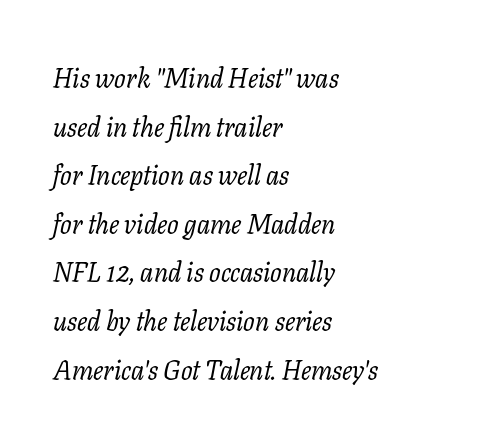
The image shows 27 px text type, italic (leaning right); set left-aligned, line spacing 1.8x, normal letter spacing, not underlined.
